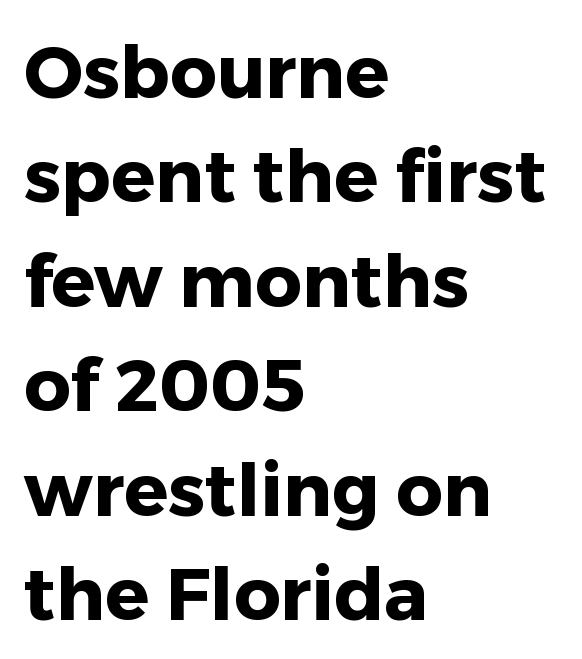
{"serif": "no", "italic": "no", "bold": "yes", "weight": "heavy", "width": "normal", "stroke_contrast": "low", "x_height": "medium", "monospaced": "no", "underline": "no", "align": "left", "line_spacing": "normal", "line_spacing_ratio": 1.43, "letter_spacing": "normal", "letter_spacing_em": 0.0, "glyph_px": 73}
